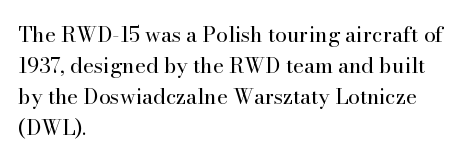
No chunkiness to these letters — they're not bold. The area under the type is left untouched. This rendering uses left alignment, leaving the right contour irregular. The font's upright variant was chosen for this text. Compared with typical body copy, the letter spacing here is the same.
